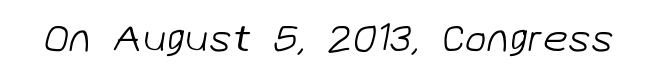
Q: Is the text bold? A: No.
Q: Is the typeface a serif or a sans-serif typeface? A: Sans-serif.
Q: Is the text underlined? A: No.
Q: Is the spacing between letters normal or unusually wide? A: Normal.
Q: Width (condensed, normal, or wide)? A: Normal.
Q: Stroke contrast? A: Low.
Q: x-height? A: Medium.
Q: Monospaced? A: No.
